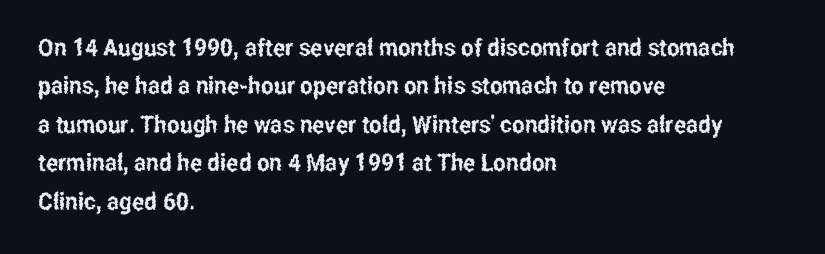
How would I describe the line gaps? Plain and ordinary. Teacher's note: observe the even left margin — that is flush-left alignment. Decoration check: the copy has no underline. Characters follow at the spacing the type designer built in. Is there any slant? The stems are plumb.
